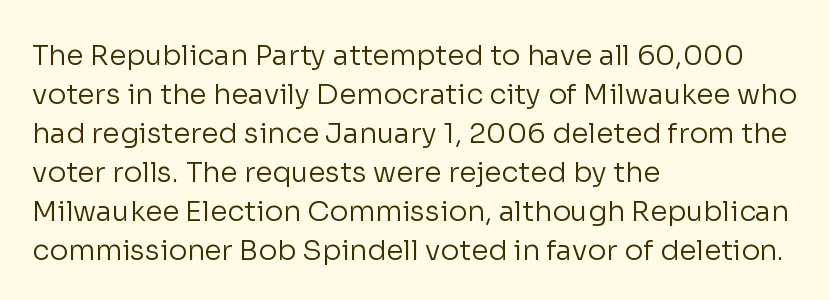
Leftover space on each line is placed entirely after the last word. This rendering leaves character spacing at its baseline value. Quick note: not italic, upright. The specimen omits any rule beneath the text block's lines. The rendering uses a moderate line-height, typical for paragraphs.
